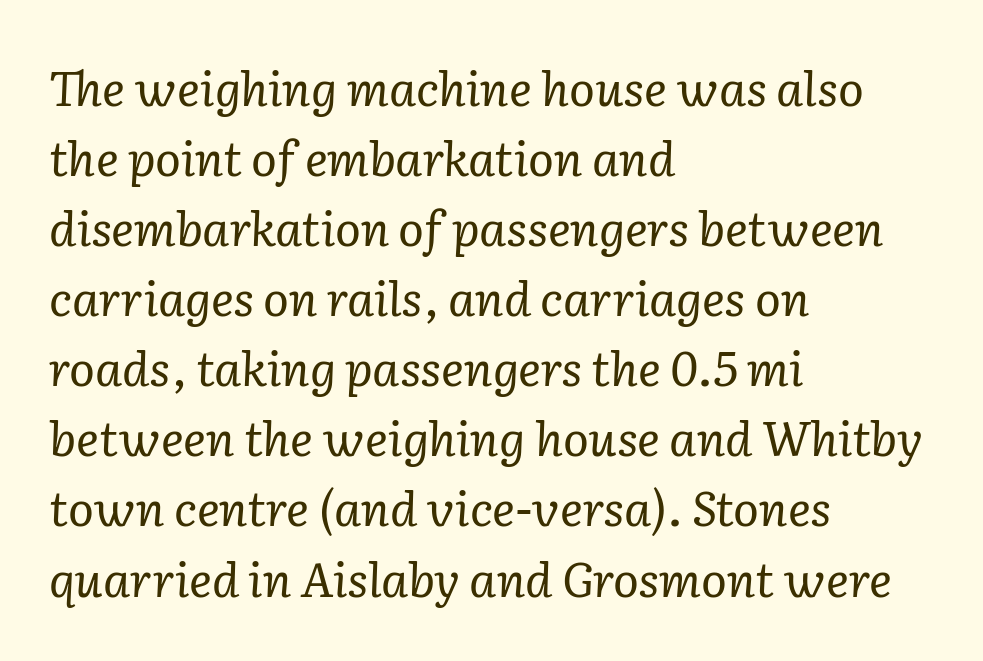
The image shows 48 px regular-weight serif type, italic (leaning right); set left-aligned, normal line spacing (1.46x), normal letter spacing, not underlined; low stroke contrast and a medium x-height.
